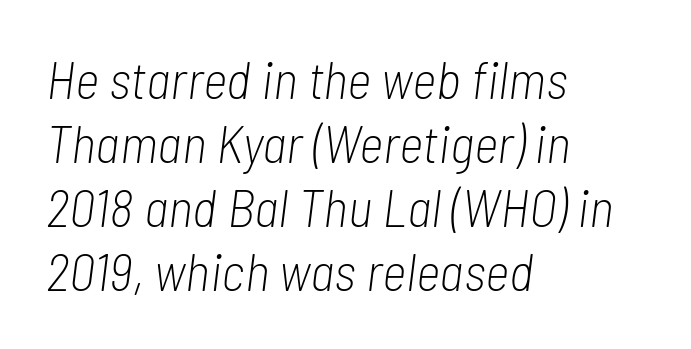
{"italic": "yes", "lean": "right", "slant_degrees": 7, "bold": "no", "weight": "light", "width": "condensed", "stroke_contrast": "low", "x_height": "medium", "monospaced": "no", "underline": "no", "align": "left", "line_spacing_ratio": 1.21, "letter_spacing": "normal", "letter_spacing_em": 0.0, "glyph_px": 53}
